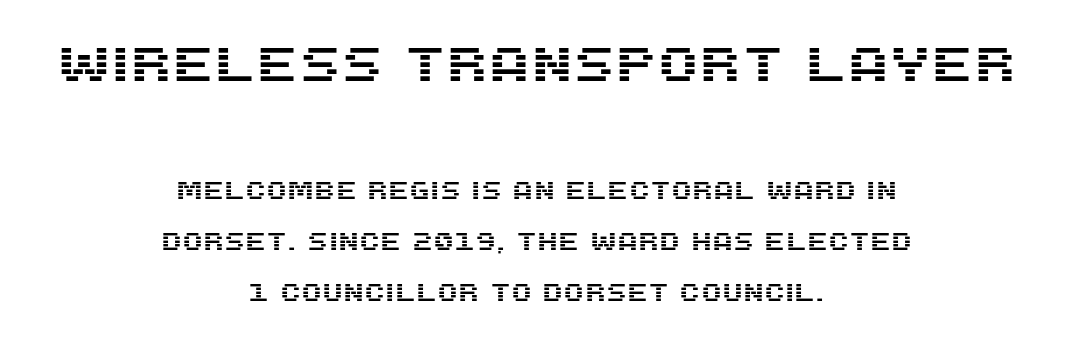
{"serif": "no", "italic": "no", "width": "normal", "stroke_contrast": "medium", "x_height": "large", "monospaced": "no", "underline": "no", "align": "center", "line_spacing": "loose", "line_spacing_ratio": 2.12, "letter_spacing": "normal", "letter_spacing_em": 0.0, "larger_block": "first", "size_ratio": 2.0, "glyph_px": 48}
